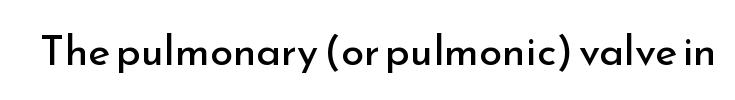
The image shows 42 px regular-weight sans-serif type, upright; set normal letter spacing, not underlined; low stroke contrast and a small x-height.
